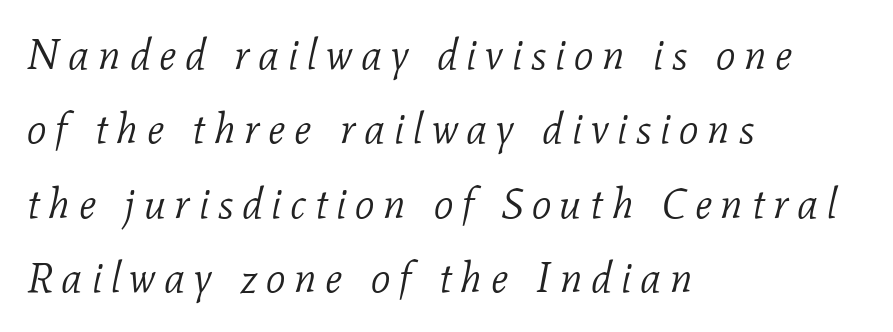
Q: Is the text bold? A: No.
Q: Is the text italic (slanted)? A: Yes, it leans right by about 11 degrees.
Q: Is the typeface a serif or a sans-serif typeface? A: Serif.
Q: Is the text underlined? A: No.
Q: How is the paragraph aligned? A: Left-aligned.
Q: Is the spacing between letters normal or unusually wide? A: Unusually wide.
Q: Width (condensed, normal, or wide)? A: Normal.
Q: Stroke contrast? A: Low.
Q: x-height? A: Medium.
Q: Monospaced? A: No.
